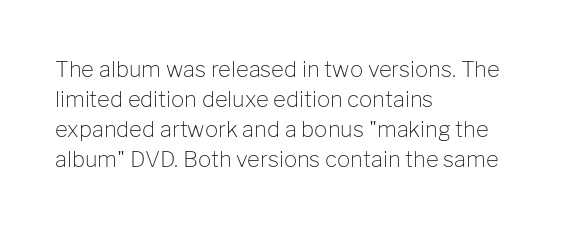
The letterforms sit shoulder to shoulder at normal distance. The space directly below the letters is spotless. Counters stay open thanks to moderate or lighter strokes. The vertical gap from one line to the next is medium. Ascenders rise straight up at ninety degrees. The ragged edge is on the right, which tells us the setting is flush left.
